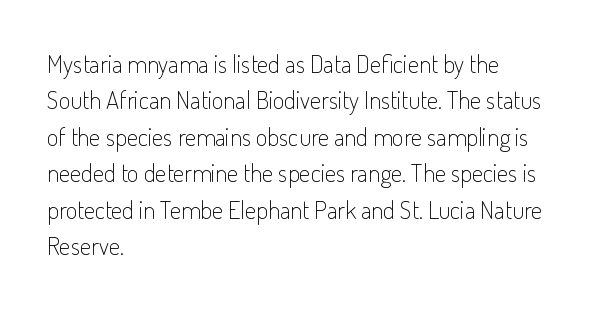
{"italic": "no", "bold": "no", "underline": "no", "align": "left", "line_spacing": "normal", "line_spacing_ratio": 1.46, "letter_spacing": "normal", "letter_spacing_em": 0.0, "glyph_px": 25}
